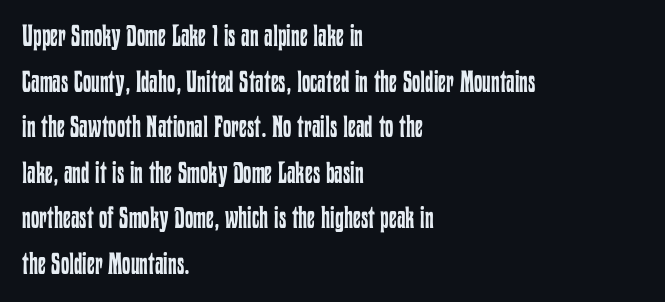
{"italic": "no", "bold": "no", "weight": "regular", "width": "condensed", "stroke_contrast": "low", "x_height": "medium", "monospaced": "no", "underline": "no", "align": "left", "line_spacing": "normal", "line_spacing_ratio": 1.52, "letter_spacing": "normal", "letter_spacing_em": 0.0, "glyph_px": 30}
